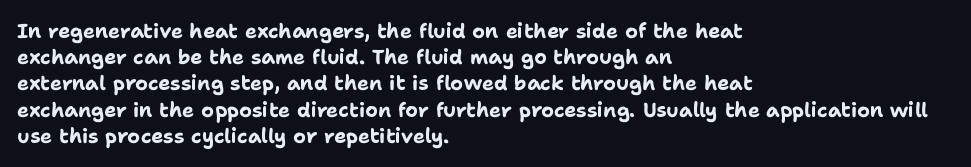
Leftover space on each line is placed entirely after the last word. Honestly, the row spacing looks completely unremarkable. This sample uses an upright cut, with every glyph sitting square on the baseline. A typesetter would call this zero additional tracking. Check the space under the baseline: it is left empty.
